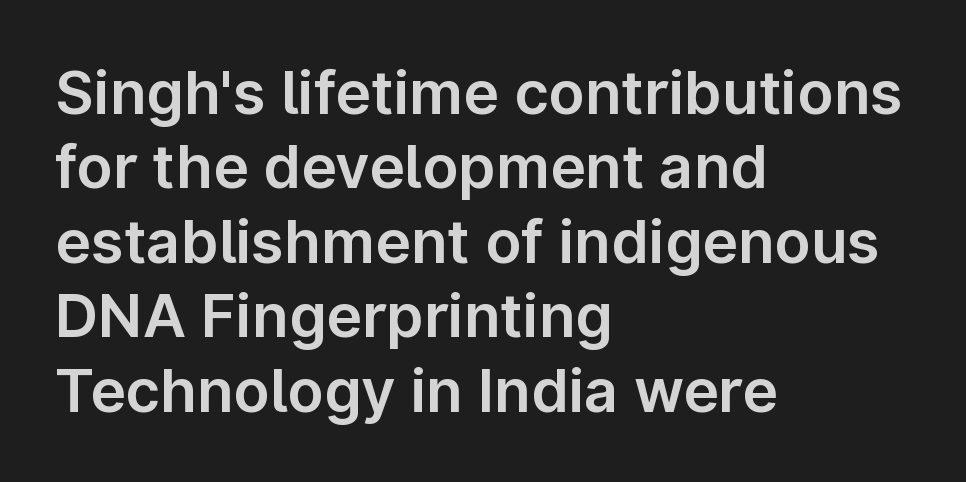
Q: Is the text italic (slanted)? A: No, it is upright.
Q: Is the typeface a serif or a sans-serif typeface? A: Sans-serif.
Q: Is the text underlined? A: No.
Q: How is the paragraph aligned? A: Left-aligned.
Q: Is the spacing between letters normal or unusually wide? A: Normal.
Q: Width (condensed, normal, or wide)? A: Normal.
Q: Stroke contrast? A: Low.
Q: x-height? A: Medium.
Q: Monospaced? A: No.
